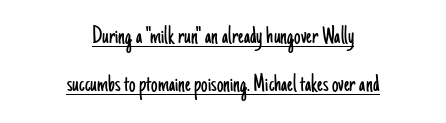
Q: Is the text bold? A: No.
Q: Is the text italic (slanted)? A: No, it is upright.
Q: Is the text underlined? A: Yes.
Q: How is the paragraph aligned? A: Centered.
Q: Is the spacing between letters normal or unusually wide? A: Normal.
